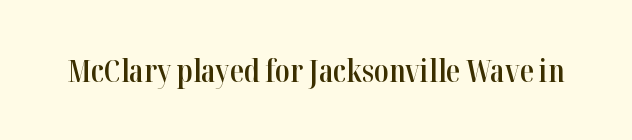
{"serif": "yes", "italic": "no", "bold": "semi", "weight": "semibold", "width": "condensed", "stroke_contrast": "high", "x_height": "medium", "monospaced": "no", "underline": "no", "letter_spacing": "normal", "letter_spacing_em": 0.0, "glyph_px": 31}
